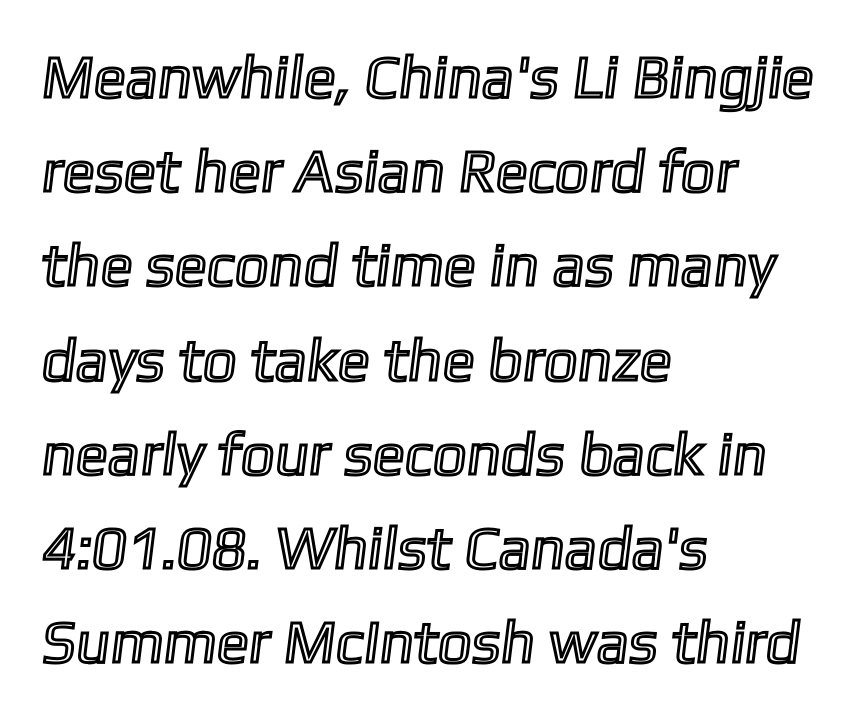
{"width": "normal", "x_height": "medium", "monospaced": "no", "underline": "no", "align": "left", "line_spacing": "normal", "line_spacing_ratio": 1.57, "letter_spacing": "normal", "letter_spacing_em": 0.0, "glyph_px": 60}
